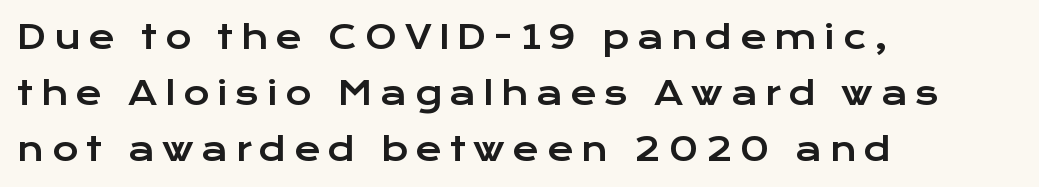
Note the varied advance widths — an 'i' is clearly narrower than an 'm'. Caption: expanded tracking, letters set apart. Classification — sans serif. The words here are not underlined.
